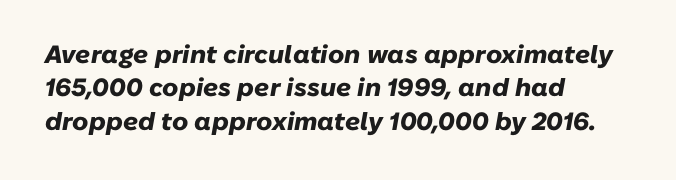
{"italic": "yes", "lean": "right", "slant_degrees": 10, "bold": "yes", "underline": "no", "align": "left", "line_spacing": "normal", "line_spacing_ratio": 1.34, "letter_spacing": "normal", "letter_spacing_em": 0.0, "glyph_px": 25}
